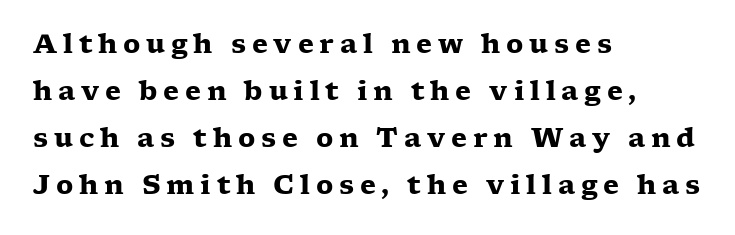
The image shows 26 px bold type, upright; set left-aligned, line spacing 1.81x, unusually wide letter spacing (+0.22 em), not underlined.
